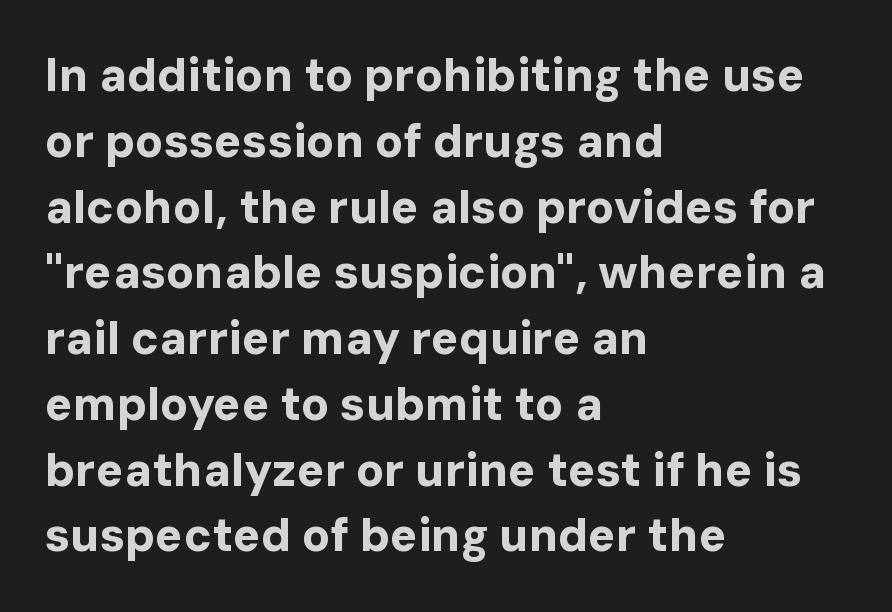
The image shows 46 px bold sans-serif type, upright; set left-aligned, normal line spacing (1.43x), normal letter spacing, not underlined; low stroke contrast and a medium x-height.
